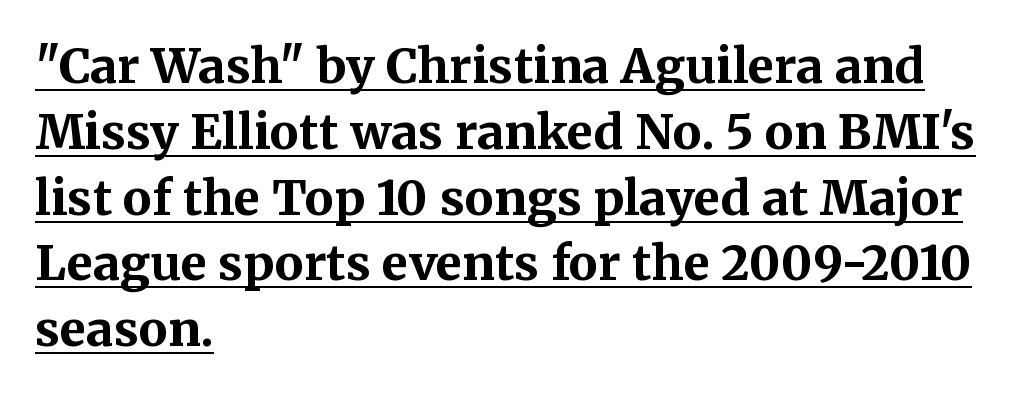
The image shows 48 px bold serif type, upright; set left-aligned, normal line spacing (1.37x), normal letter spacing, underlined; medium stroke contrast and a medium x-height.
